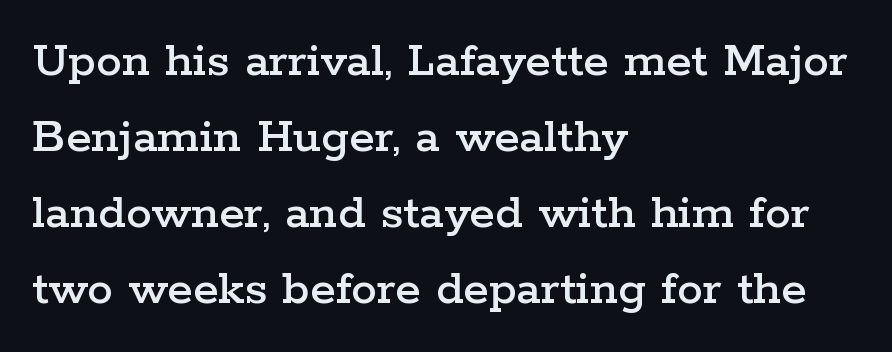
{"serif": "yes", "italic": "no", "width": "wide", "stroke_contrast": "low", "x_height": "medium", "monospaced": "no", "underline": "no", "align": "left", "line_spacing": "normal", "line_spacing_ratio": 1.46, "letter_spacing": "normal", "letter_spacing_em": 0.0, "glyph_px": 52}
